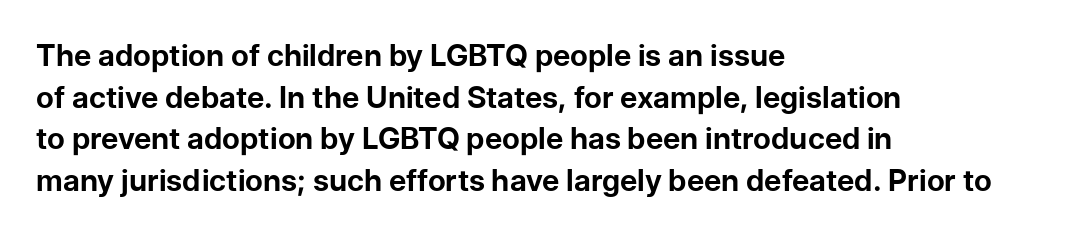
Q: Is the text bold? A: Yes.
Q: Is the text italic (slanted)? A: No, it is upright.
Q: Is the typeface a serif or a sans-serif typeface? A: Sans-serif.
Q: Is the text underlined? A: No.
Q: How is the paragraph aligned? A: Left-aligned.
Q: Is the spacing between letters normal or unusually wide? A: Normal.
Q: Is the spacing between lines tight, normal or loose? A: Normal.
Q: Width (condensed, normal, or wide)? A: Normal.
Q: Stroke contrast? A: Low.
Q: x-height? A: Medium.
Q: Monospaced? A: No.
